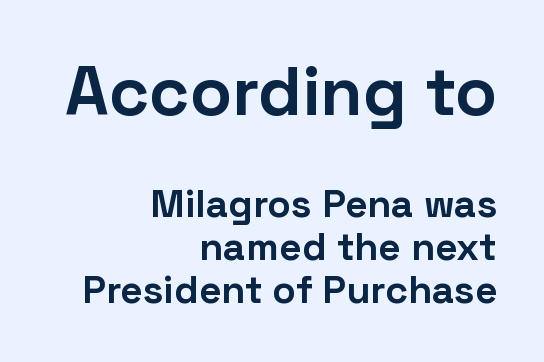
Q: Is the text bold? A: Yes.
Q: Is the text italic (slanted)? A: No, it is upright.
Q: Is the typeface a serif or a sans-serif typeface? A: Sans-serif.
Q: Is the text underlined? A: No.
Q: How is the paragraph aligned? A: Right-aligned.
Q: Is the spacing between letters normal or unusually wide? A: Normal.
Q: Is the spacing between lines tight, normal or loose? A: Tight.
Q: Which block of text is set in a larger size, the first (top) or the second (bottom)? A: The first (top) one.
Q: Width (condensed, normal, or wide)? A: Normal.
Q: Stroke contrast? A: Low.
Q: x-height? A: Medium.
Q: Monospaced? A: No.
